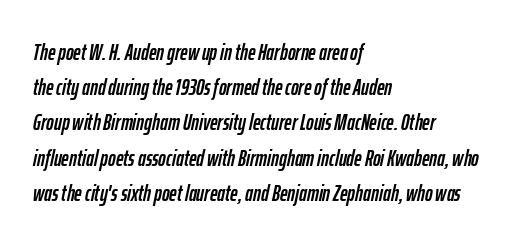
The image shows 23 px text type, italic (leaning right); set left-aligned, normal line spacing (1.53x), normal letter spacing, not underlined.
